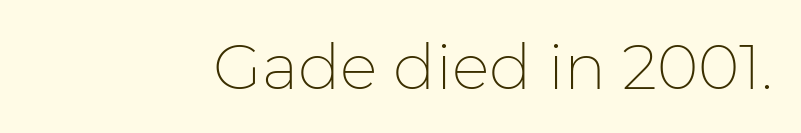
{"serif": "no", "italic": "no", "bold": "no", "weight": "thin", "width": "normal", "stroke_contrast": "low", "x_height": "medium", "monospaced": "no", "underline": "no", "letter_spacing": "normal", "letter_spacing_em": 0.0, "glyph_px": 63}
